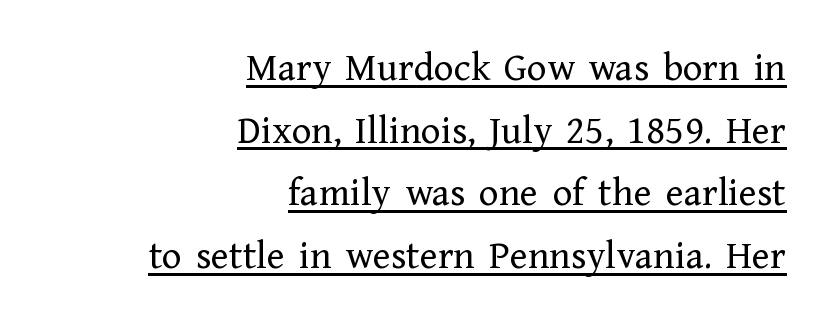
Q: Is the text bold? A: No.
Q: Is the text italic (slanted)? A: No, it is upright.
Q: Is the typeface a serif or a sans-serif typeface? A: Serif.
Q: Is the text underlined? A: Yes.
Q: How is the paragraph aligned? A: Right-aligned.
Q: Is the spacing between letters normal or unusually wide? A: Normal.
Q: Is the spacing between lines tight, normal or loose? A: Normal.
Q: Width (condensed, normal, or wide)? A: Normal.
Q: Stroke contrast? A: Low.
Q: x-height? A: Medium.
Q: Monospaced? A: No.
